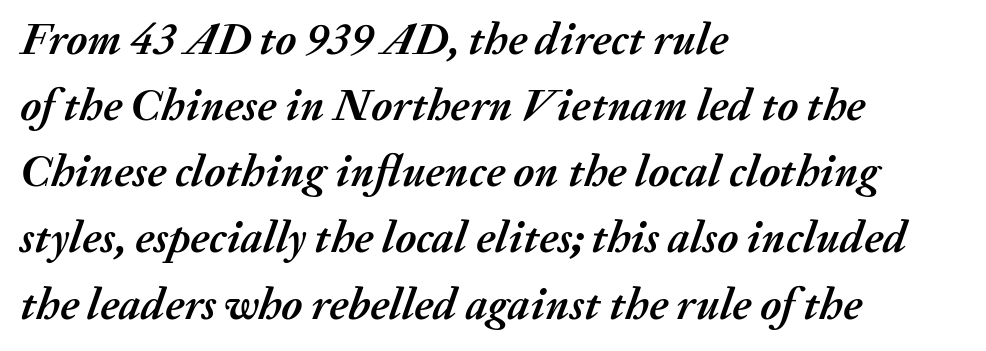
{"italic": "yes", "lean": "right", "slant_degrees": 20, "bold": "yes", "weight": "semibold", "width": "normal", "stroke_contrast": "medium", "x_height": "medium", "monospaced": "no", "underline": "no", "align": "left", "line_spacing": "normal", "line_spacing_ratio": 1.47, "letter_spacing": "normal", "letter_spacing_em": 0.0, "glyph_px": 45}
